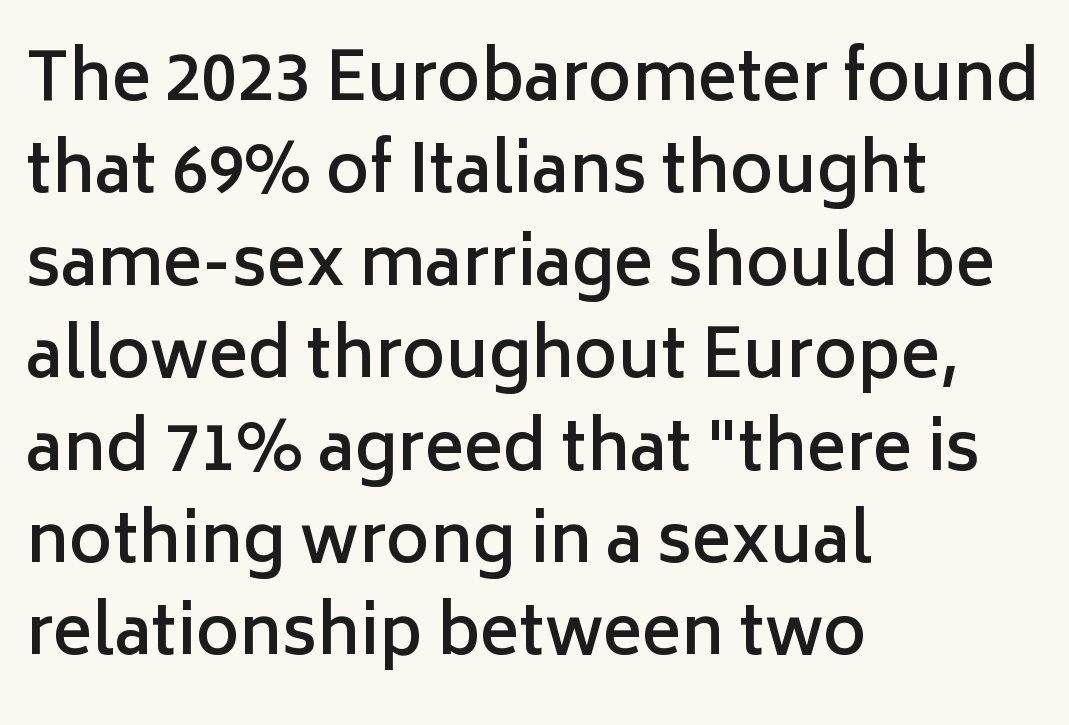
Q: Is the text bold? A: Semi-bold.
Q: Is the text italic (slanted)? A: No, it is upright.
Q: Is the typeface a serif or a sans-serif typeface? A: Sans-serif.
Q: Is the text underlined? A: No.
Q: How is the paragraph aligned? A: Left-aligned.
Q: Is the spacing between letters normal or unusually wide? A: Normal.
Q: Is the spacing between lines tight, normal or loose? A: Normal.
Q: Width (condensed, normal, or wide)? A: Normal.
Q: Stroke contrast? A: Low.
Q: x-height? A: Medium.
Q: Monospaced? A: No.
